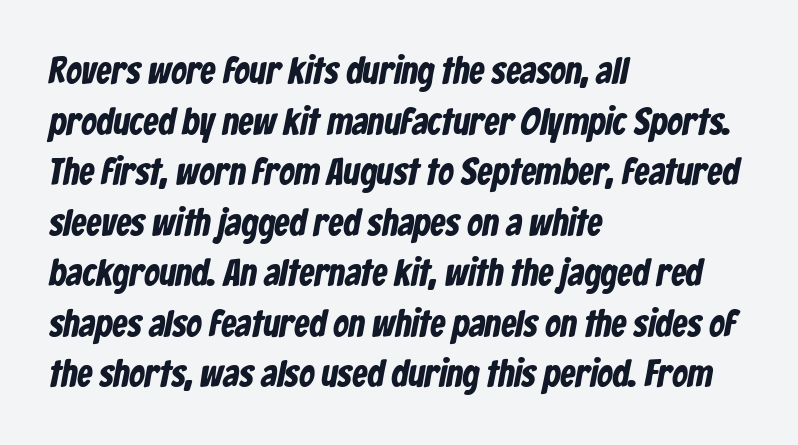
The image shows 38 px condensed sans-serif type; set left-aligned, normal line spacing (1.33x), normal letter spacing, not underlined; low stroke contrast and a medium x-height.
